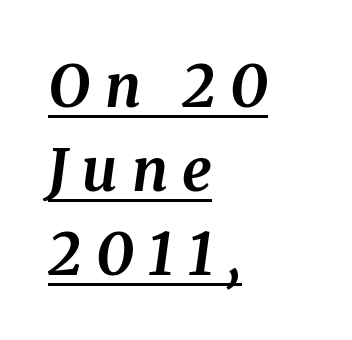
Yep, those are serifs on the letters. The face used here has a pronounced slope to its letters. If you measured baseline to baseline, you'd find a middling distance. The passage is arranged the way most books set body copy — flush left.
